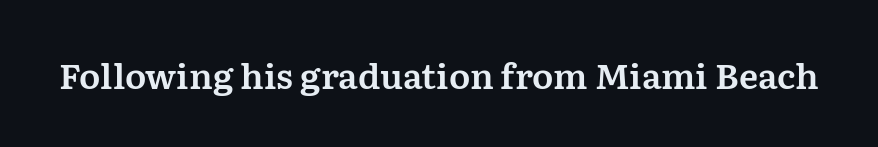
The image shows 35 px serif type, upright; set normal letter spacing, not underlined; medium stroke contrast and a medium x-height.
